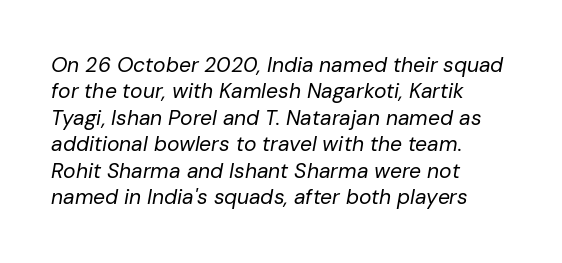
Q: Is the text bold? A: No.
Q: Is the text italic (slanted)? A: Yes, it leans right by about 10 degrees.
Q: Is the text underlined? A: No.
Q: How is the paragraph aligned? A: Left-aligned.
Q: Is the spacing between letters normal or unusually wide? A: Normal.
Q: Is the spacing between lines tight, normal or loose? A: Normal.
